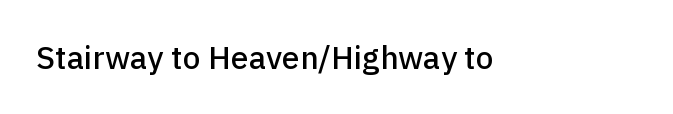
Rendered with straight, roman letterforms. You could not count columns in this text — the font is proportionally spaced. Rule under the text: the space is simply empty. The letters carry no serifs — their stems end cleanly without finishing strokes. This sample uses plain, unmodified letter spacing.
